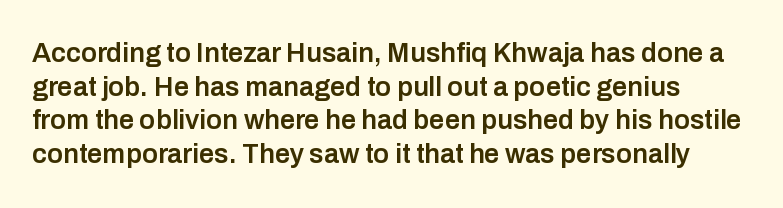
The image shows 27 px text type, upright; set normal line spacing (1.25x), normal letter spacing, not underlined.
